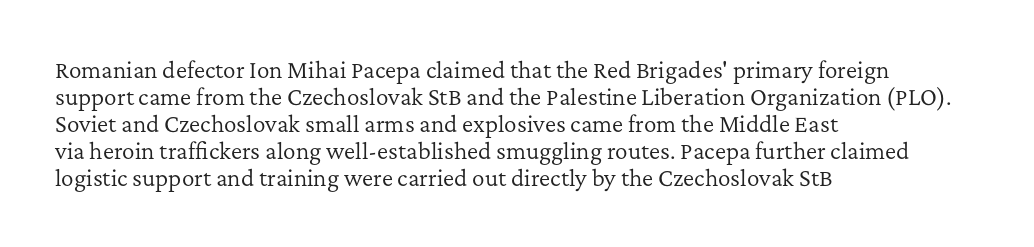
The image shows 21 px text type, upright; set left-aligned, normal line spacing (1.29x), normal letter spacing, not underlined.
